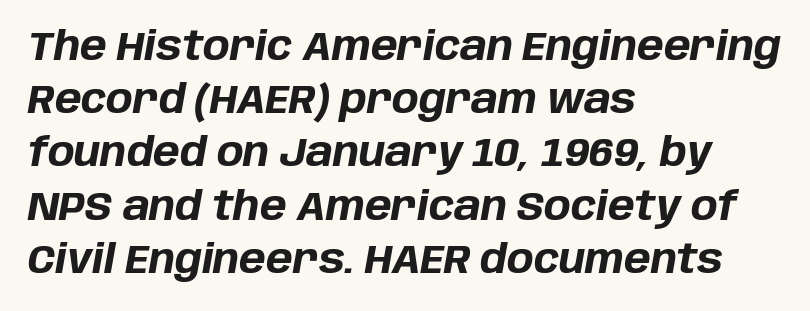
{"italic": "yes", "lean": "right", "slant_degrees": 10, "bold": "yes", "weight": "bold", "width": "normal", "stroke_contrast": "low", "x_height": "large", "monospaced": "no", "underline": "no", "align": "left", "line_spacing": "normal", "line_spacing_ratio": 1.33, "letter_spacing": "normal", "letter_spacing_em": 0.0, "glyph_px": 40}
